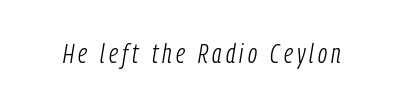
Q: Is the text bold? A: No.
Q: Is the text italic (slanted)? A: Yes, it leans right by about 9 degrees.
Q: Is the text underlined? A: No.
Q: Width (condensed, normal, or wide)? A: Condensed.
Q: Stroke contrast? A: Low.
Q: x-height? A: Medium.
Q: Monospaced? A: No.
